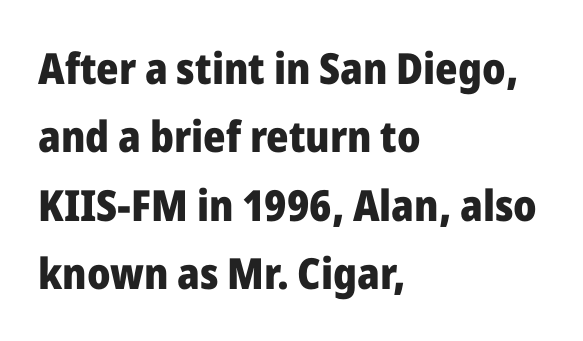
Q: Is the text bold? A: Yes.
Q: Is the text italic (slanted)? A: No, it is upright.
Q: Is the typeface a serif or a sans-serif typeface? A: Sans-serif.
Q: Is the text underlined? A: No.
Q: How is the paragraph aligned? A: Left-aligned.
Q: Is the spacing between letters normal or unusually wide? A: Normal.
Q: Is the spacing between lines tight, normal or loose? A: Normal.
Q: Width (condensed, normal, or wide)? A: Normal.
Q: Stroke contrast? A: Low.
Q: x-height? A: Medium.
Q: Monospaced? A: No.
